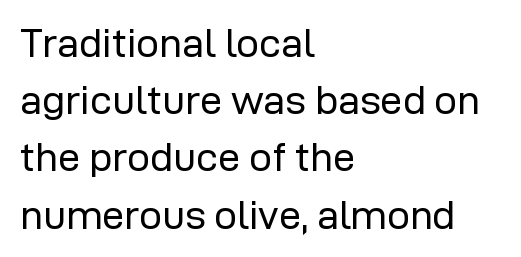
{"serif": "no", "italic": "no", "bold": "no", "weight": "regular", "width": "normal", "stroke_contrast": "low", "x_height": "medium", "monospaced": "no", "underline": "no", "align": "left", "line_spacing": "normal", "line_spacing_ratio": 1.43, "letter_spacing": "normal", "letter_spacing_em": 0.0, "glyph_px": 40}
